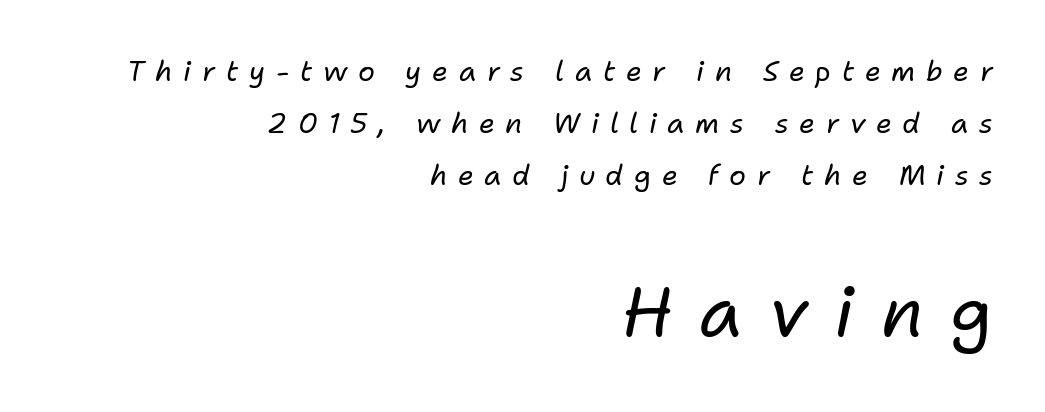
{"italic": "yes", "lean": "right", "slant_degrees": 11, "bold": "no", "weight": "regular", "width": "normal", "stroke_contrast": "low", "x_height": "medium", "monospaced": "no", "underline": "no", "align": "right", "line_spacing_ratio": 1.86, "letter_spacing": "wide", "letter_spacing_em": 0.38, "larger_block": "second", "size_ratio": 2.5, "glyph_px": 70}
